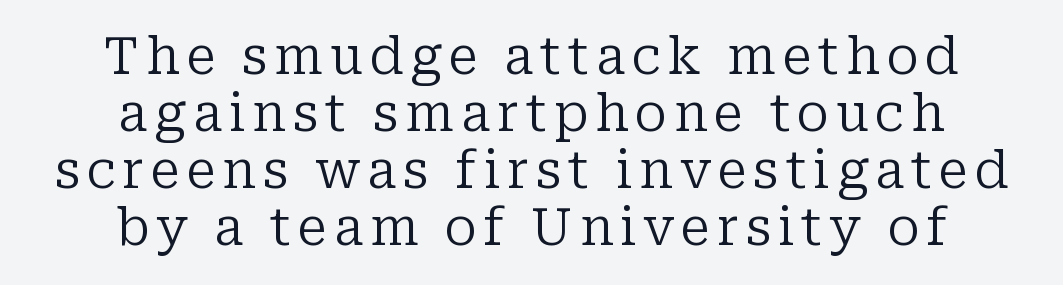
The image shows 51 px regular-weight serif type, upright; set centered, tight line spacing (1.12x), not underlined; low stroke contrast and a medium x-height.
